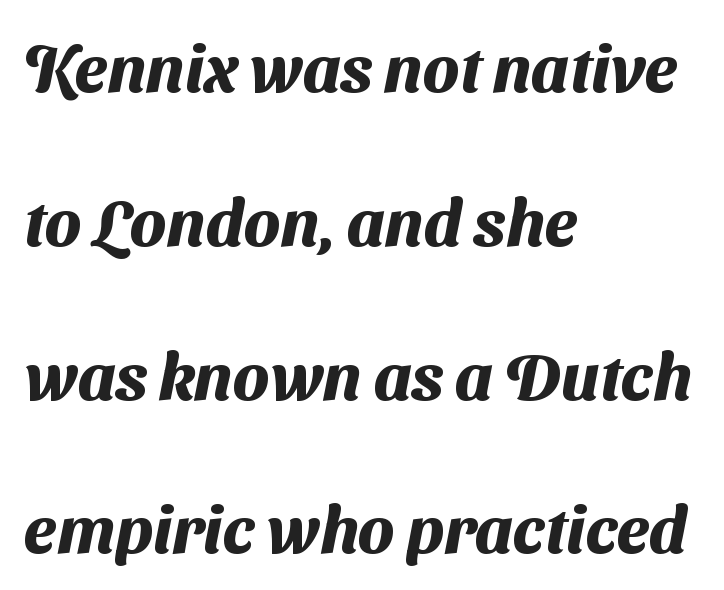
As a designer I'd log this as weight 700, bold. The letters advance in unequal steps, a hallmark of proportional type. Underlining? Definitely not there. Serif or sans? Sans — the stroke terminals are bare. Horizontal alignment here is leftward, the default for most running prose. The rendering keeps characters at their native spacing.
